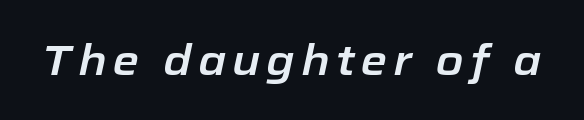
In terms of posture, this sample is oblique. The passage shown is not underscored anywhere. Spacing verdict: proportional, widths tailored to each character.
